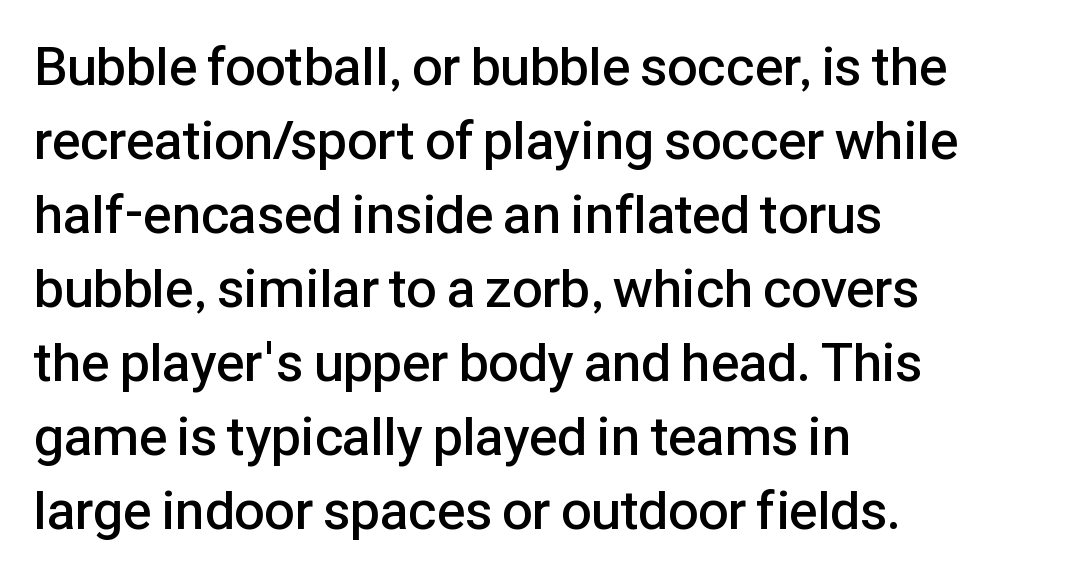
The image shows 54 px semibold sans-serif type, upright; set left-aligned, normal line spacing (1.37x), normal letter spacing, not underlined; low stroke contrast and a medium x-height.
